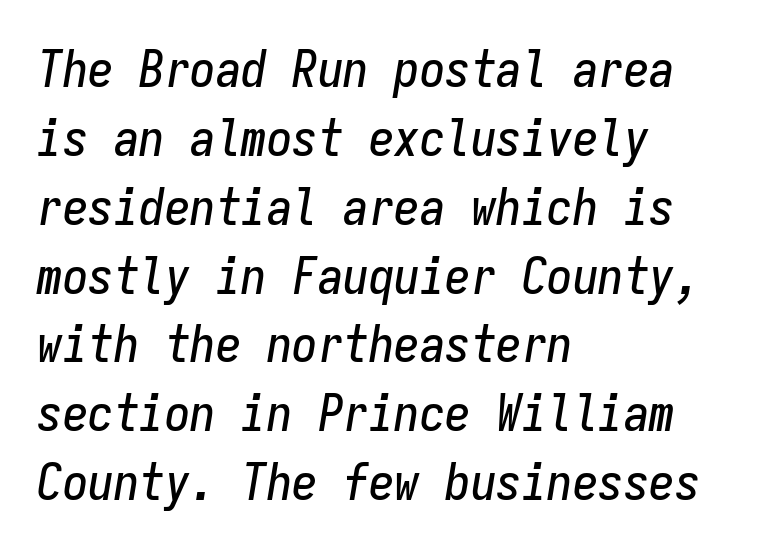
{"italic": "yes", "lean": "right", "slant_degrees": 9, "width": "condensed", "stroke_contrast": "low", "x_height": "medium", "monospaced": "yes", "underline": "no", "align": "left", "line_spacing": "normal", "line_spacing_ratio": 1.35, "letter_spacing": "normal", "letter_spacing_em": 0.0, "glyph_px": 51}
